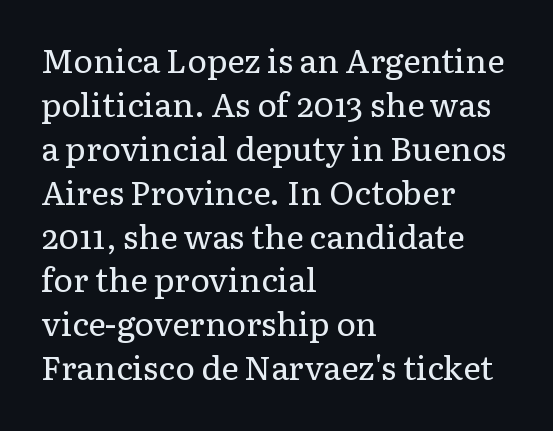
The letters advance in unequal steps, a hallmark of proportional type. The face used here is rendered with its standard letterfit. The lines in this sample share a left origin and differ only in where they stop. Check the space under the baseline: it is left empty. This block has exactly the height ordinary leading produces. Is this a sans? No — the strokes have serifs.
